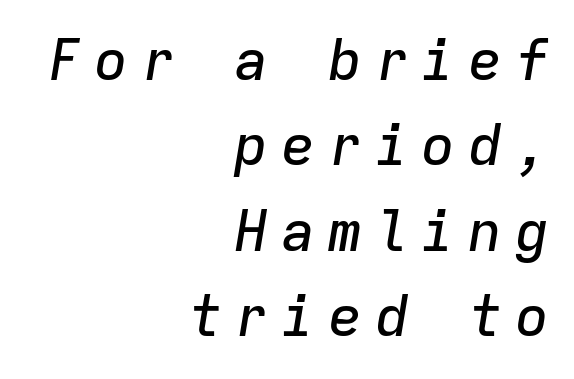
Leading matches the norm, producing a regular column. The passage shown is typed in a monospace face where columns stay perfectly aligned. Underlining? Definitely not there. These lines are set flush right with a ragged left edge. The passage shown has open, widely tracked lettering throughout. The rendering applies a slant to the glyphs.
